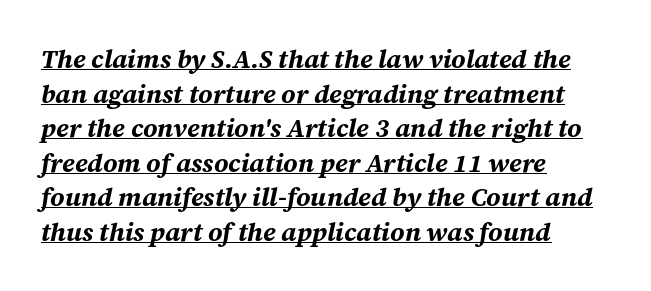
{"italic": "yes", "lean": "right", "slant_degrees": 12, "bold": "yes", "underline": "yes", "align": "left", "line_spacing": "normal", "line_spacing_ratio": 1.33, "letter_spacing": "normal", "letter_spacing_em": 0.0, "glyph_px": 26}
